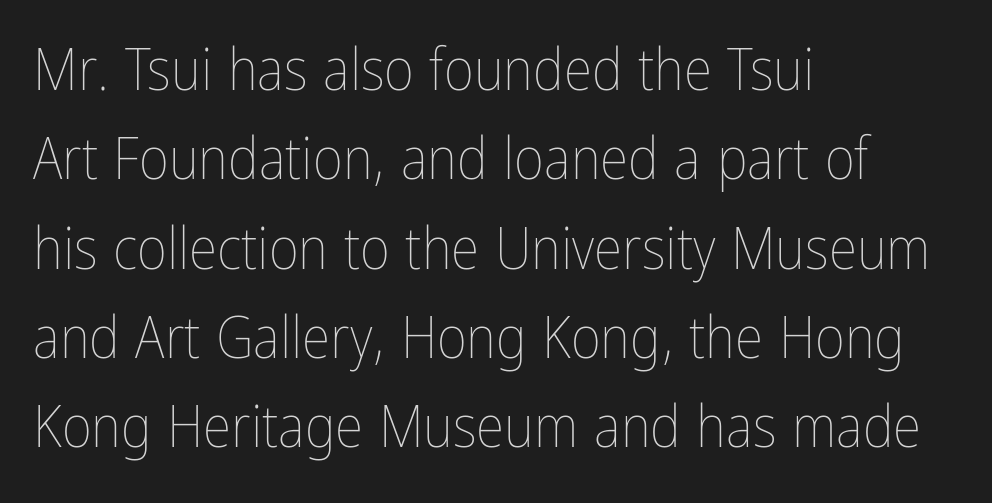
Honestly, the row spacing looks completely unremarkable. Each letter keeps its own natural width here, so spacing adapts to shape. This reads as an unemphasized weight, regular at the heaviest. Caption: standard tracking, unaltered. Check under the words: just untouched page.
